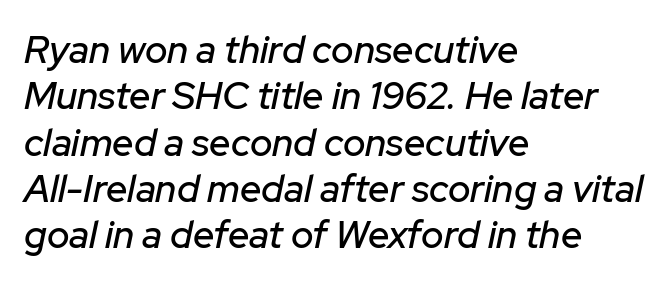
The whole block is typeset with a tilt. Inter-character spacing is left at the font's built-in metrics. Compared with a centered layout, this one pins lines to the left instead. Varying glyph widths throughout — classic text-font behaviour.
